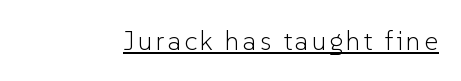
{"italic": "no", "bold": "no", "underline": "yes", "glyph_px": 27}
